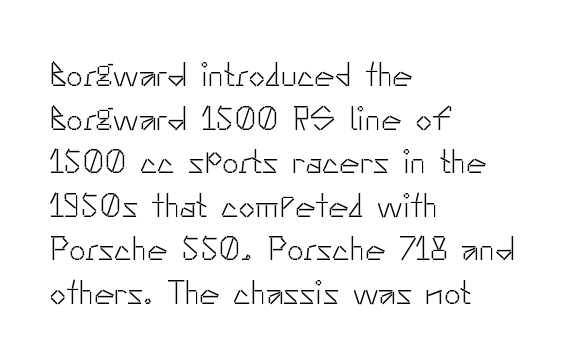
The image shows 34 px light sans-serif type, upright; set left-aligned, normal line spacing (1.28x), normal letter spacing, not underlined; low stroke contrast and a small x-height.
